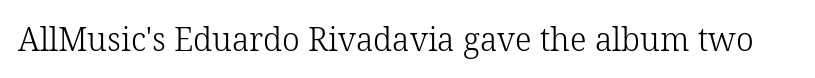
Glance below the letters and you will spot only blank space. Short note: letters normally spaced. The typeface has the unassuming heft of standard copy or less. Serif or sans? Serif — the stroke terminals have little feet.
